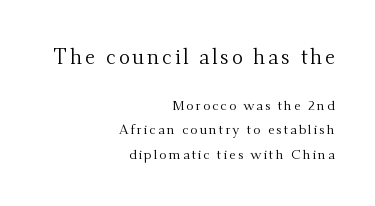
When letters stand straight like this, we call the style roman or upright. These two chunks differ in scale, with the top chunk taking the larger measure. Summary of weight: not heavy and not bold. Typeset ragged left — the right edge is the straight one. Only glyphs here, with clear space below each row.
